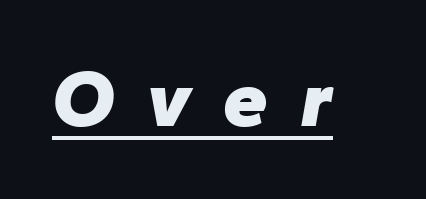
Does extra space separate the letters? Yes, quite a lot of it. The passage shown leans; its letterforms are oblique. The strokes are fattened all the way to bold. Proportional: the letters do not fall into vertical columns. Glance below the letters and you will spot a drawn line.
